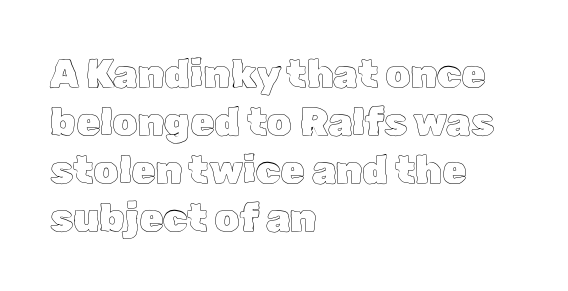
The image shows 39 px text type, upright; set left-aligned, line spacing 1.23x, normal letter spacing, not underlined; a medium x-height.
